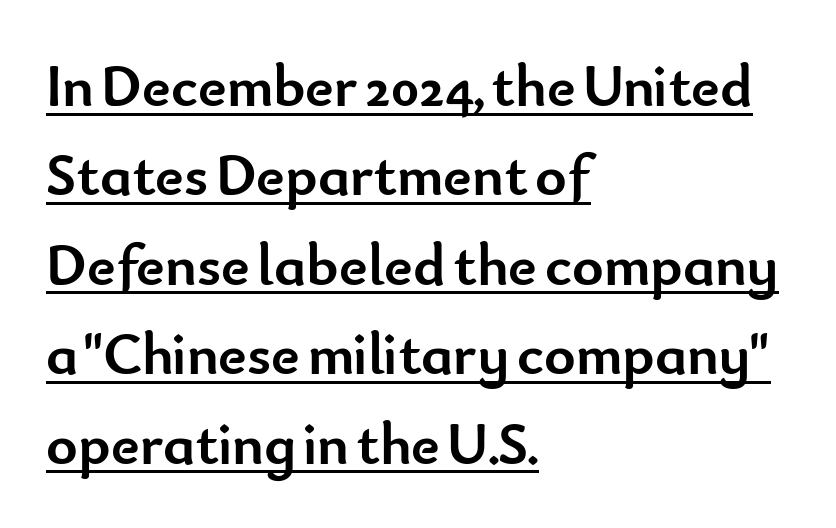
Q: Is the text bold? A: Yes.
Q: Is the text italic (slanted)? A: No, it is upright.
Q: Is the typeface a serif or a sans-serif typeface? A: Sans-serif.
Q: Is the text underlined? A: Yes.
Q: How is the paragraph aligned? A: Left-aligned.
Q: Is the spacing between letters normal or unusually wide? A: Normal.
Q: Is the spacing between lines tight, normal or loose? A: Normal.
Q: Width (condensed, normal, or wide)? A: Normal.
Q: Stroke contrast? A: Low.
Q: x-height? A: Small.
Q: Monospaced? A: No.
